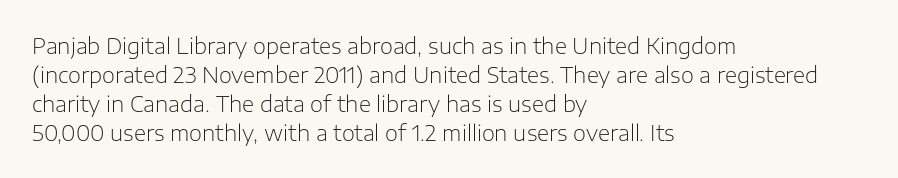
{"italic": "no", "bold": "no", "underline": "no", "align": "left", "line_spacing": "normal", "line_spacing_ratio": 1.38, "letter_spacing": "normal", "letter_spacing_em": 0.0, "glyph_px": 21}
